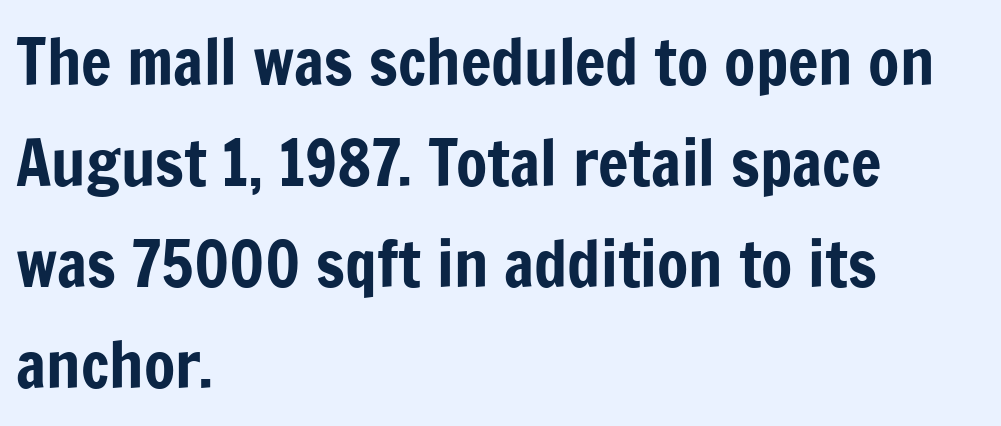
The image shows 64 px condensed sans-serif type, upright; set left-aligned, normal line spacing (1.58x), normal letter spacing, not underlined; low stroke contrast and a medium x-height.
